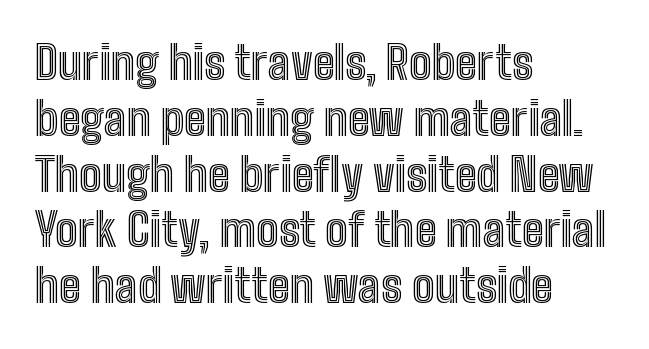
The zone under the glyphs is completely vacant. Italic: no, the glyphs are upright roman. Proportional: the letters do not fall into vertical columns. The passage is arranged the way most books set body copy — flush left.
